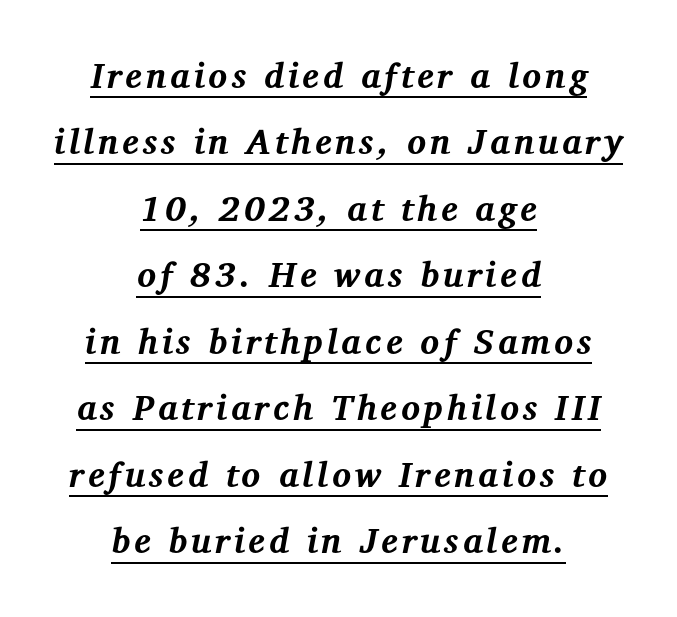
{"serif": "yes", "italic": "yes", "lean": "right", "slant_degrees": 12, "bold": "yes", "weight": "bold", "width": "normal", "stroke_contrast": "medium", "x_height": "medium", "monospaced": "no", "underline": "yes", "align": "center", "line_spacing": "loose", "line_spacing_ratio": 1.9, "glyph_px": 35}
